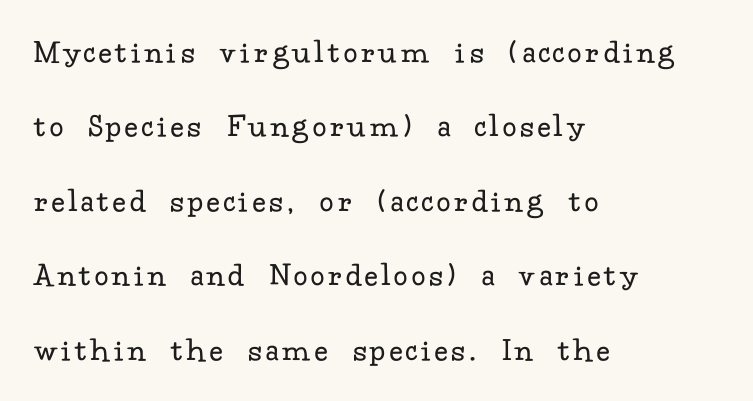
This is not heavy type; no bold has been used. These lines are composed in type with serifs. Do the characters align in a grid? No, the font is proportional. The block of text is sparse from top to bottom, with ample space between rows. The specimen reads as upright at a glance.
